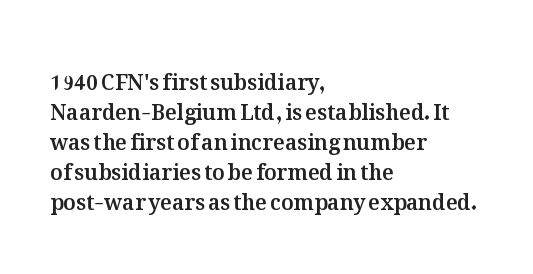
The gaps between neighbouring characters are ordinary and unremarkable. This rendering uses left alignment, leaving the right contour irregular. Horizontal bands of white between lines are of average thickness. The strip under each line holds only bare page. It's the straight-up-and-down kind of type.
